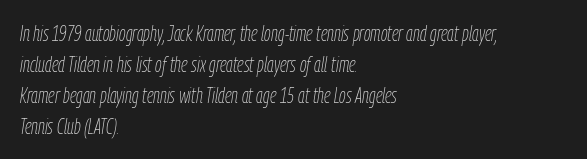
Vertical spacing — default. Vertical stems look standard width or narrower in stroke. Observe the ordinary spacing: letters are neighbours, not strangers. Only glyphs here, with clear space below each row.
